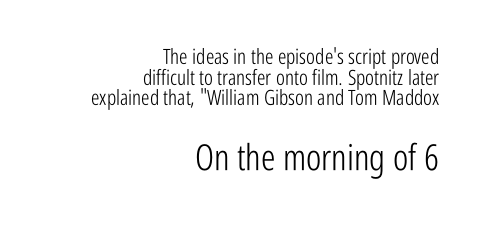
The image shows 36 px light, condensed sans-serif type, upright; set right-aligned, tight line spacing (0.98x), normal letter spacing, not underlined; the second (bottom) block is 1.71x larger; low stroke contrast and a medium x-height.
